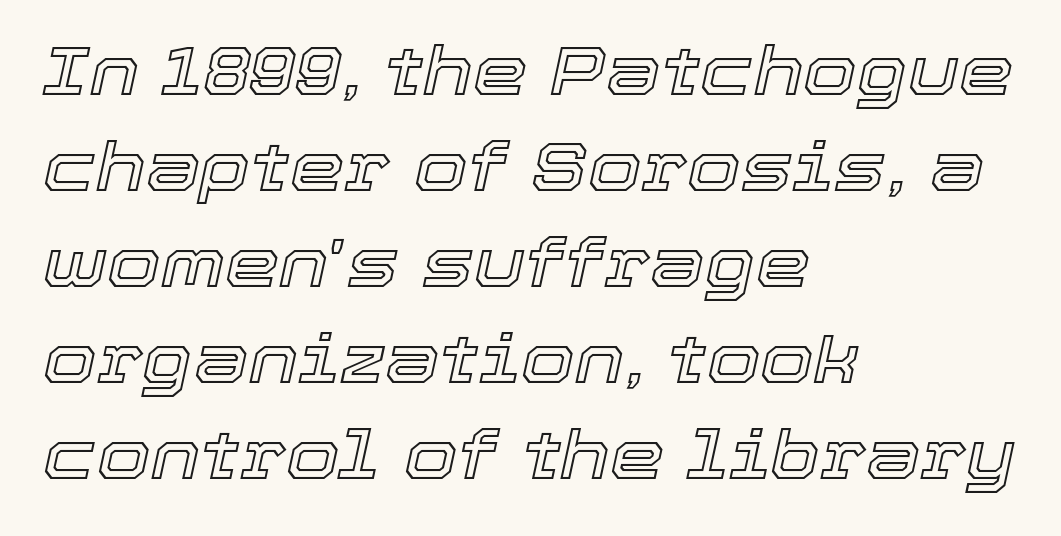
Emphasis-style slanted type is in use. One glance says typical: line gaps are just what's usual. Caption: standard tracking, unaltered. No word sits above an underline. This sample is left-justified, so line endings fall wherever the words run out. Varying glyph widths throughout — classic text-font behaviour.
